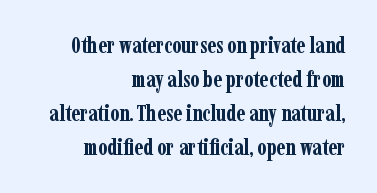
The image shows 22 px bold type, upright; set right-aligned, normal line spacing (1.54x), normal letter spacing, not underlined.
